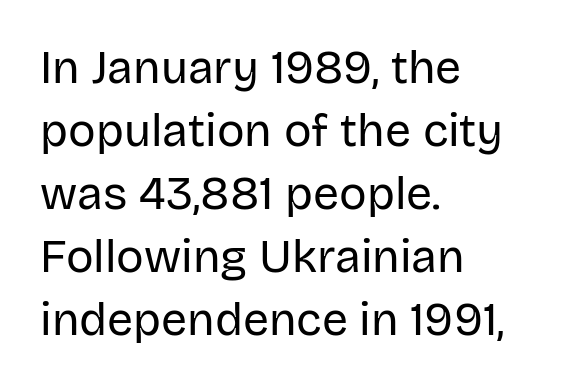
{"serif": "no", "italic": "no", "bold": "no", "weight": "regular", "width": "normal", "stroke_contrast": "low", "x_height": "large", "monospaced": "no", "underline": "no", "align": "left", "line_spacing": "normal", "line_spacing_ratio": 1.37, "letter_spacing": "normal", "letter_spacing_em": 0.0, "glyph_px": 46}
